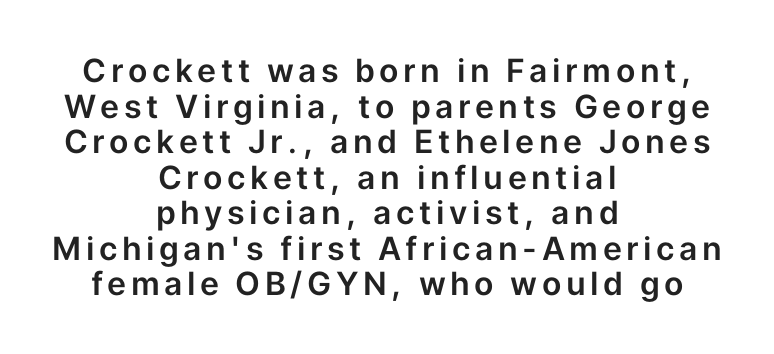
Q: Is the text italic (slanted)? A: No, it is upright.
Q: Is the typeface a serif or a sans-serif typeface? A: Sans-serif.
Q: Is the text underlined? A: No.
Q: How is the paragraph aligned? A: Centered.
Q: Is the spacing between lines tight, normal or loose? A: Tight.
Q: Width (condensed, normal, or wide)? A: Normal.
Q: Stroke contrast? A: Low.
Q: x-height? A: Medium.
Q: Monospaced? A: No.
